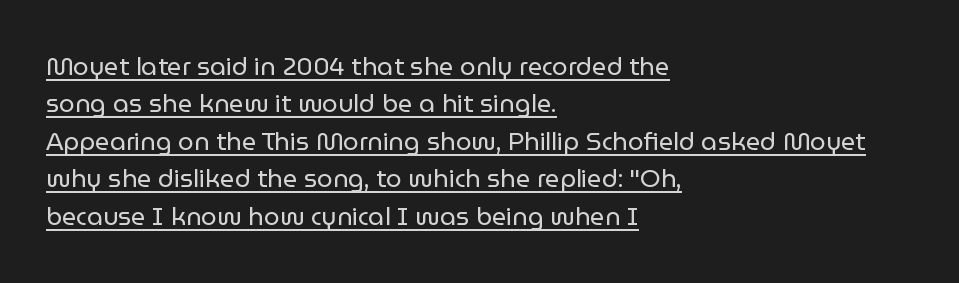
{"italic": "no", "bold": "no", "underline": "yes", "align": "left", "line_spacing": "normal", "line_spacing_ratio": 1.5, "letter_spacing": "normal", "letter_spacing_em": 0.0, "glyph_px": 25}
